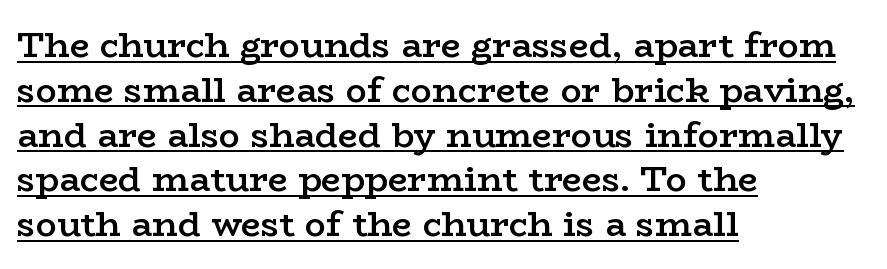
Here the designer chose a conventional face with non-uniform glyph widths. The typesetter has applied underlining to the passage shown. Does the leading feel generous? No, just average. Unlike italic type, these characters show no tilt at all.
